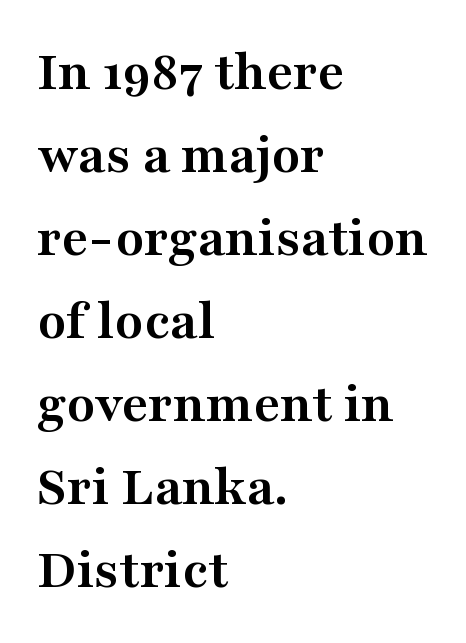
When letters stand straight like this, we call the style roman or upright. The text was rendered using a seriffed face with decorative stroke endings. The paragraph shown leans on its left margin. These lines are rendered in a variable-pitch font. Interline gaps are of average width in this sample. Look at the stroke-to-counter ratio: heavy, a bold.
